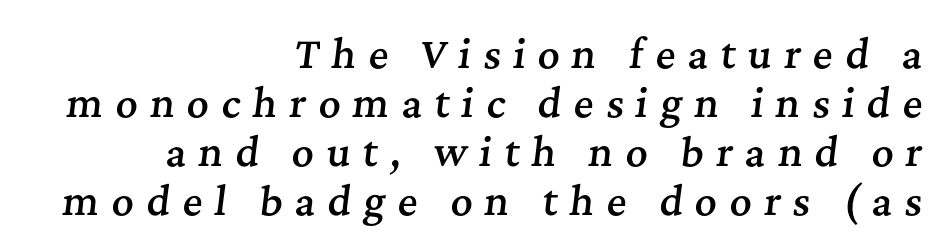
The image shows 38 px semibold serif type, italic (leaning right); set right-aligned, normal line spacing (1.29x), unusually wide letter spacing (+0.32 em), not underlined; medium stroke contrast and a medium x-height.
